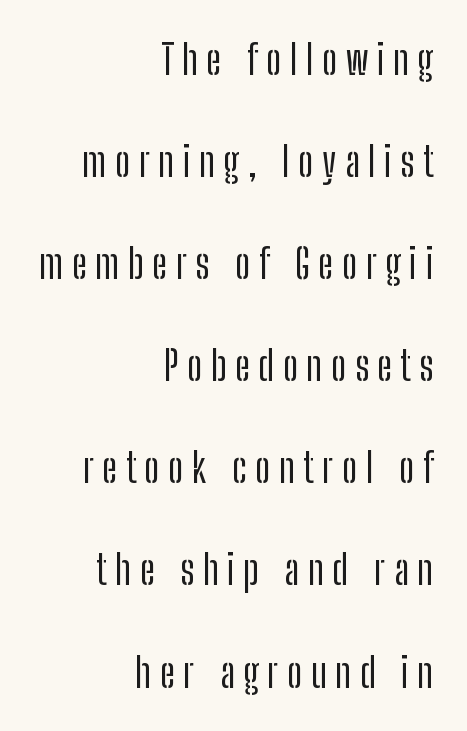
The image shows 41 px condensed sans-serif type, upright; set right-aligned, loose line spacing (2.49x), unusually wide letter spacing (+0.21 em), not underlined; low stroke contrast and a medium x-height.
